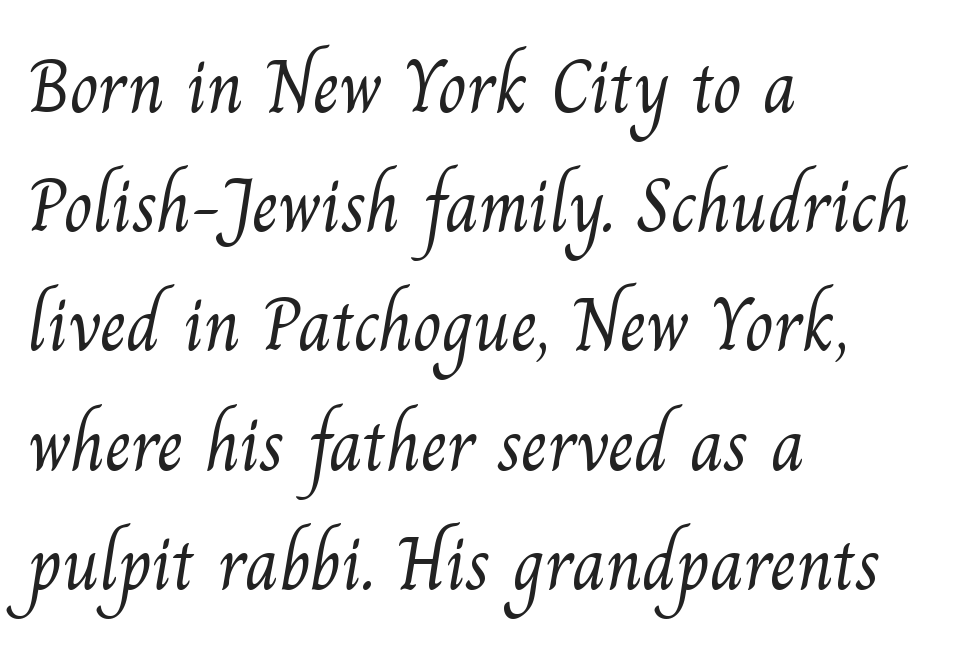
Default kerning and tracking; the words read as compact shapes. Short and long lines alike share a common starting point at left. Regular leading. Type style note: has serifs.
